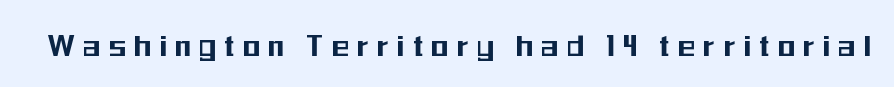
Do the characters align in a grid? No, the font is proportional. The font family rendered here belongs to the sans-serif group. The lettering holds an erect, upright posture throughout. A clean baseline with only descenders dipping below it. The letters are spread apart with noticeably loose tracking.
